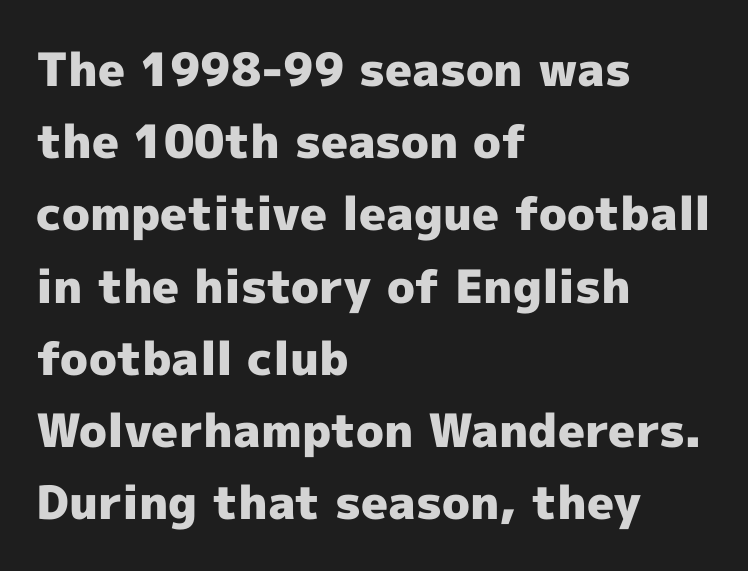
The image shows 46 px heavy sans-serif type, upright; set left-aligned, normal line spacing (1.57x), normal letter spacing, not underlined; a medium x-height.
